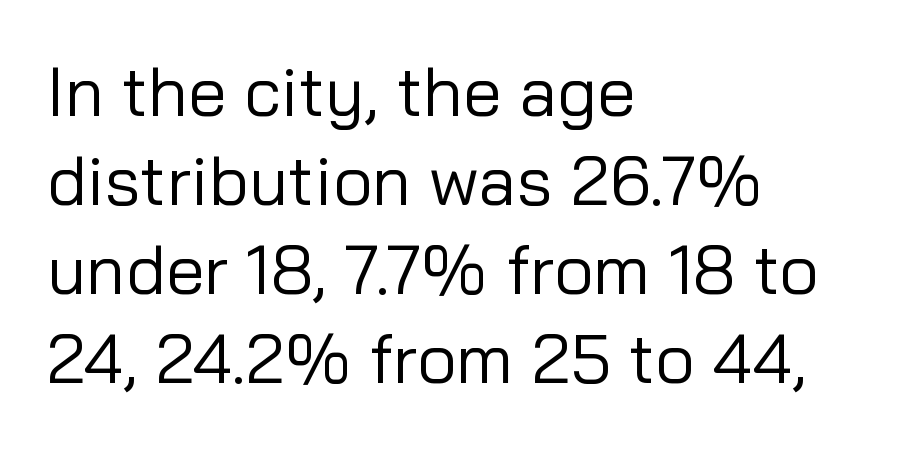
Q: Is the text bold? A: No.
Q: Is the text italic (slanted)? A: No, it is upright.
Q: Is the typeface a serif or a sans-serif typeface? A: Sans-serif.
Q: Is the text underlined? A: No.
Q: How is the paragraph aligned? A: Left-aligned.
Q: Is the spacing between letters normal or unusually wide? A: Normal.
Q: Is the spacing between lines tight, normal or loose? A: Normal.
Q: Width (condensed, normal, or wide)? A: Normal.
Q: Stroke contrast? A: Low.
Q: x-height? A: Medium.
Q: Monospaced? A: No.
